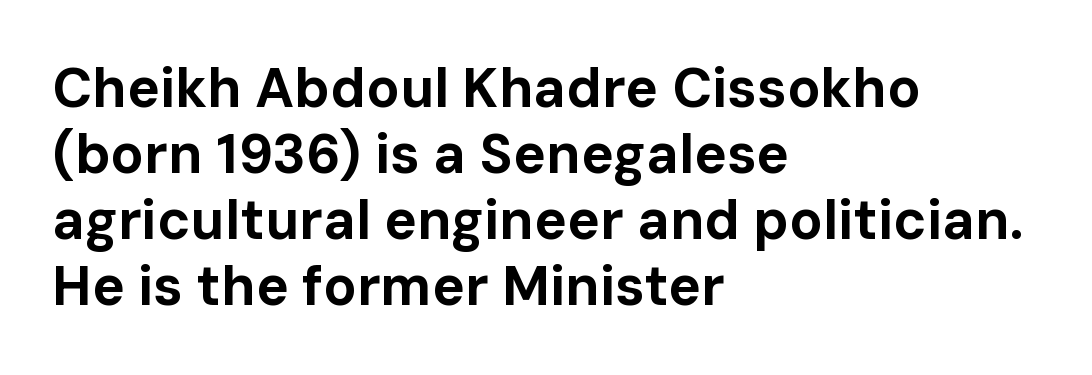
Q: Is the text bold? A: Yes.
Q: Is the text italic (slanted)? A: No, it is upright.
Q: Is the typeface a serif or a sans-serif typeface? A: Sans-serif.
Q: Is the text underlined? A: No.
Q: How is the paragraph aligned? A: Left-aligned.
Q: Is the spacing between letters normal or unusually wide? A: Normal.
Q: Width (condensed, normal, or wide)? A: Normal.
Q: Stroke contrast? A: Low.
Q: x-height? A: Medium.
Q: Monospaced? A: No.
